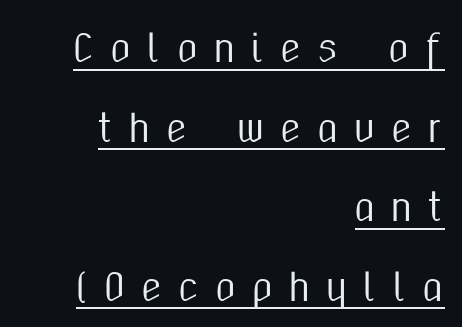
It's the straight-up-and-down kind of type. Reading down the column, the eye jumps a long way to each next line. Varying glyph widths throughout — classic text-font behaviour. The face used here is a sans, in the tradition of grotesques and geometrics. The type is letterspaced generously, with wide tracking. Reading down the block, your eye finds every line finishing at a fixed right position.
